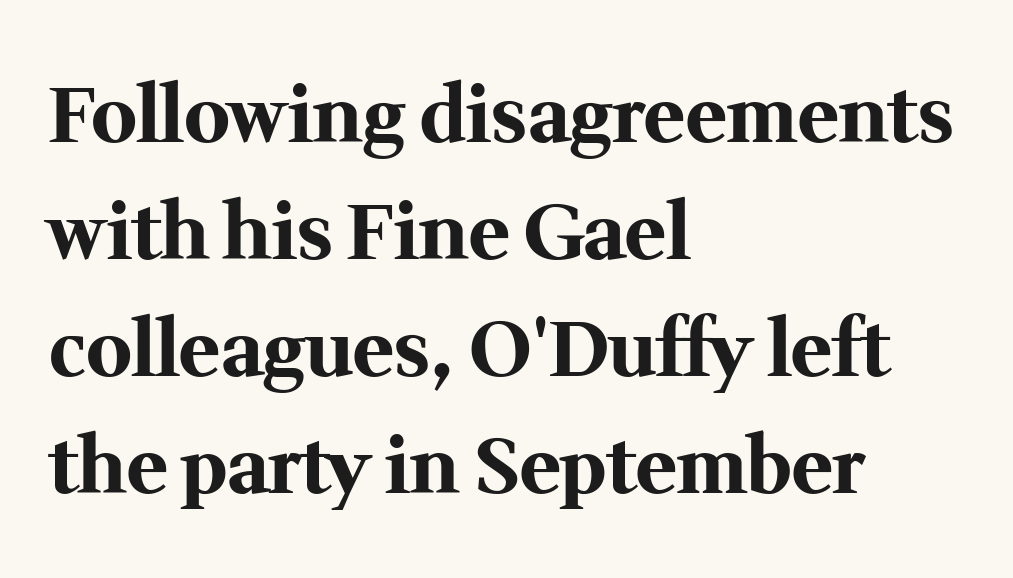
{"serif": "yes", "italic": "no", "bold": "yes", "weight": "bold", "width": "normal", "stroke_contrast": "medium", "x_height": "medium", "monospaced": "no", "underline": "no", "align": "left", "line_spacing": "normal", "line_spacing_ratio": 1.52, "letter_spacing": "normal", "letter_spacing_em": 0.0, "glyph_px": 77}
